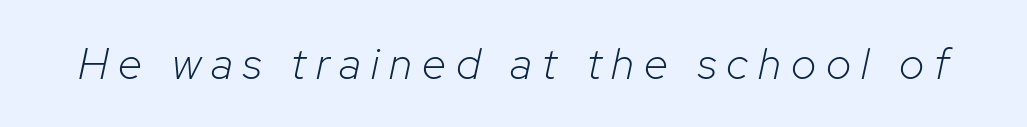
The image shows 44 px light type, italic (leaning right); set unusually wide letter spacing (+0.23 em), not underlined; low stroke contrast and a medium x-height.
